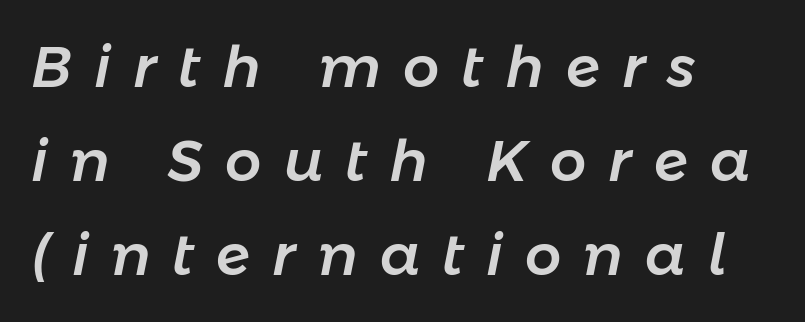
The image shows 57 px text type, italic (leaning right); set left-aligned, normal line spacing (1.65x), unusually wide letter spacing (+0.39 em), not underlined; low stroke contrast and a medium x-height.
